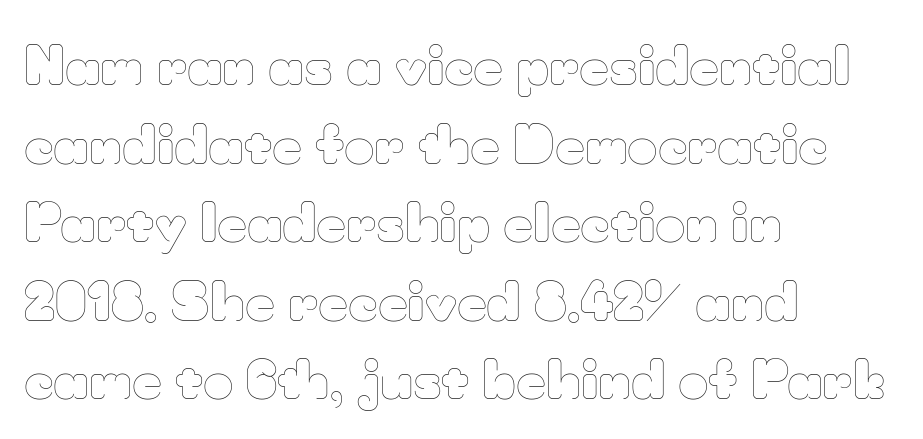
The image shows 52 px thin type, upright; set left-aligned, normal line spacing (1.51x), normal letter spacing, not underlined; low stroke contrast and a small x-height.
